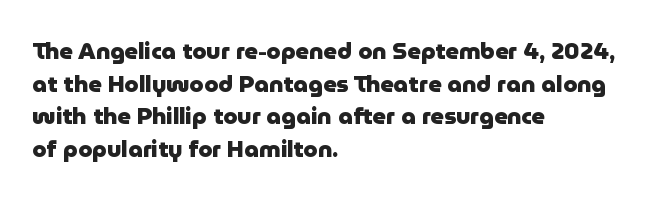
{"italic": "no", "bold": "yes", "underline": "no", "align": "left", "line_spacing": "normal", "line_spacing_ratio": 1.42, "letter_spacing": "normal", "letter_spacing_em": 0.0, "glyph_px": 23}
